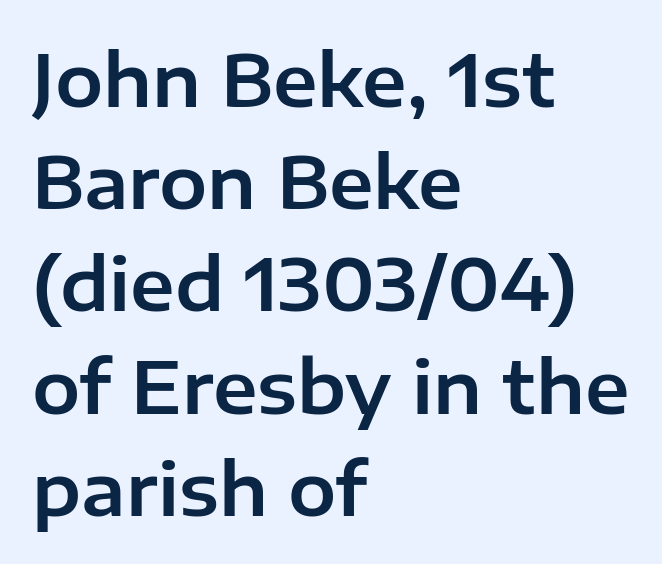
Q: Is the text italic (slanted)? A: No, it is upright.
Q: Is the typeface a serif or a sans-serif typeface? A: Sans-serif.
Q: Is the text underlined? A: No.
Q: How is the paragraph aligned? A: Left-aligned.
Q: Is the spacing between letters normal or unusually wide? A: Normal.
Q: Is the spacing between lines tight, normal or loose? A: Normal.
Q: Width (condensed, normal, or wide)? A: Normal.
Q: Stroke contrast? A: Low.
Q: x-height? A: Medium.
Q: Monospaced? A: No.
